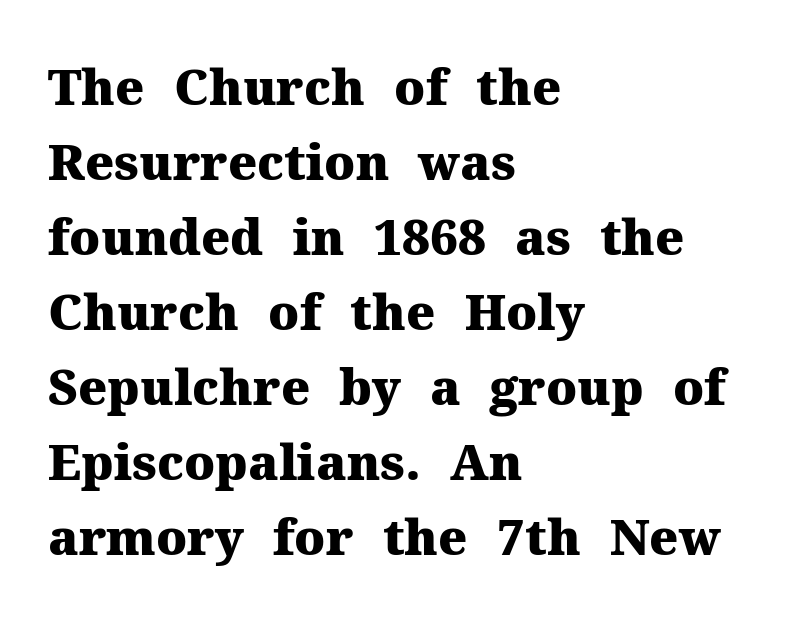
Q: Is the text bold? A: Yes.
Q: Is the text italic (slanted)? A: No, it is upright.
Q: Is the typeface a serif or a sans-serif typeface? A: Serif.
Q: Is the text underlined? A: No.
Q: How is the paragraph aligned? A: Left-aligned.
Q: Is the spacing between letters normal or unusually wide? A: Normal.
Q: Is the spacing between lines tight, normal or loose? A: Normal.
Q: Width (condensed, normal, or wide)? A: Normal.
Q: Stroke contrast? A: Medium.
Q: x-height? A: Medium.
Q: Monospaced? A: No.
